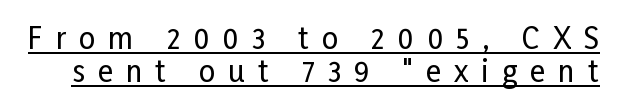
Q: Is the text italic (slanted)? A: No, it is upright.
Q: Is the typeface a serif or a sans-serif typeface? A: Sans-serif.
Q: Is the text underlined? A: Yes.
Q: Is the spacing between letters normal or unusually wide? A: Unusually wide.
Q: Is the spacing between lines tight, normal or loose? A: Tight.
Q: Width (condensed, normal, or wide)? A: Condensed.
Q: Stroke contrast? A: Low.
Q: x-height? A: Medium.
Q: Monospaced? A: No.
